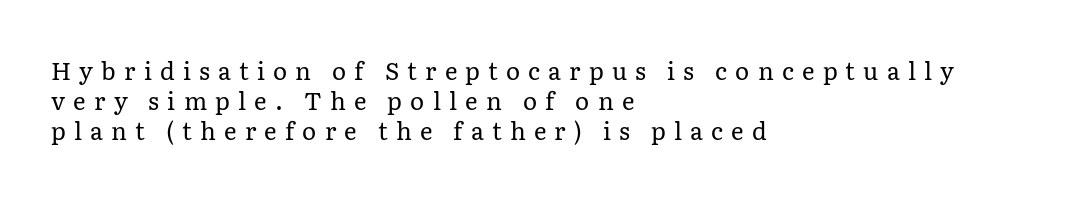
Q: Is the text bold? A: No.
Q: Is the text italic (slanted)? A: No, it is upright.
Q: Is the text underlined? A: No.
Q: How is the paragraph aligned? A: Left-aligned.
Q: Is the spacing between letters normal or unusually wide? A: Unusually wide.
Q: Is the spacing between lines tight, normal or loose? A: Normal.
